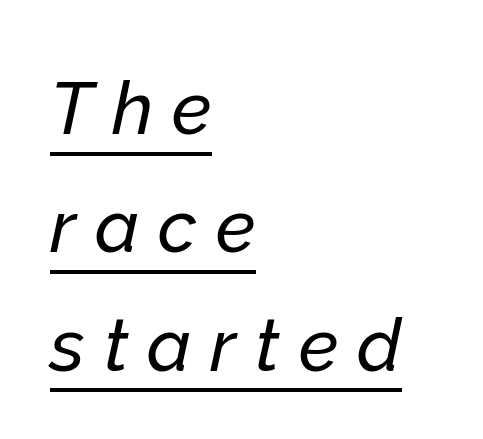
Q: Is the text italic (slanted)? A: Yes, it leans right by about 12 degrees.
Q: Is the text underlined? A: Yes.
Q: How is the paragraph aligned? A: Left-aligned.
Q: Is the spacing between letters normal or unusually wide? A: Unusually wide.
Q: Is the spacing between lines tight, normal or loose? A: Normal.
Q: Width (condensed, normal, or wide)? A: Normal.
Q: Stroke contrast? A: Low.
Q: x-height? A: Medium.
Q: Monospaced? A: No.
